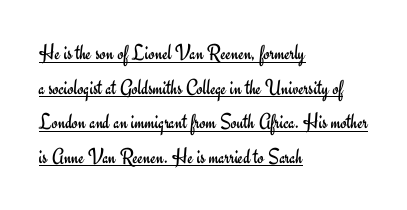
The image shows 22 px text type; set left-aligned, normal line spacing (1.57x), normal letter spacing, underlined.
